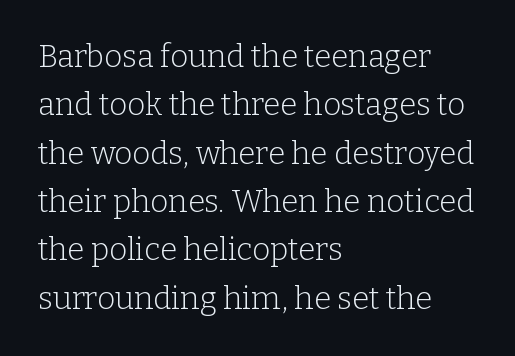
The image shows 31 px light serif type, upright; set left-aligned, normal line spacing (1.56x), normal letter spacing, not underlined; low stroke contrast and a medium x-height.
